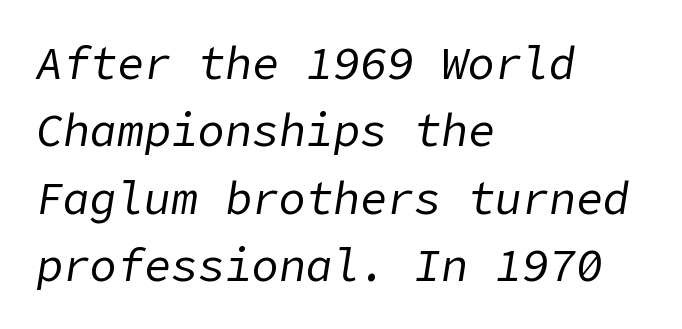
{"italic": "yes", "lean": "right", "slant_degrees": 9, "bold": "no", "weight": "regular", "width": "normal", "stroke_contrast": "low", "x_height": "medium", "underline": "no", "align": "left", "line_spacing": "normal", "line_spacing_ratio": 1.5, "letter_spacing": "normal", "letter_spacing_em": 0.0, "glyph_px": 45}
